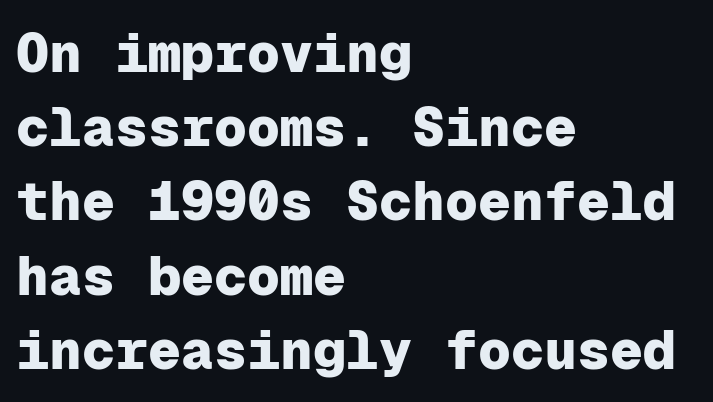
This rendering employs a face without finishing strokes, i.e., a sans-serif. Normally led — the rows are evenly, conventionally spaced. Ascenders rise straight up at ninety degrees. The tracking reads as untouched default to a designer's eye. Quick note: underline off. If you drew a ruler down the left edge, every line would touch it.
